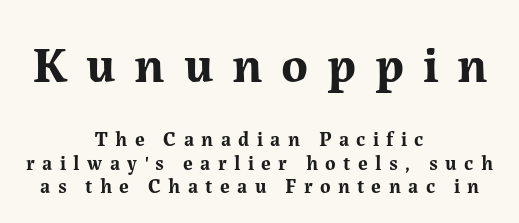
Q: Is the text bold? A: Yes.
Q: Is the text italic (slanted)? A: No, it is upright.
Q: Is the typeface a serif or a sans-serif typeface? A: Serif.
Q: Is the text underlined? A: No.
Q: How is the paragraph aligned? A: Centered.
Q: Is the spacing between letters normal or unusually wide? A: Unusually wide.
Q: Which block of text is set in a larger size, the first (top) or the second (bottom)? A: The first (top) one.
Q: Width (condensed, normal, or wide)? A: Normal.
Q: Stroke contrast? A: Medium.
Q: x-height? A: Medium.
Q: Monospaced? A: No.
